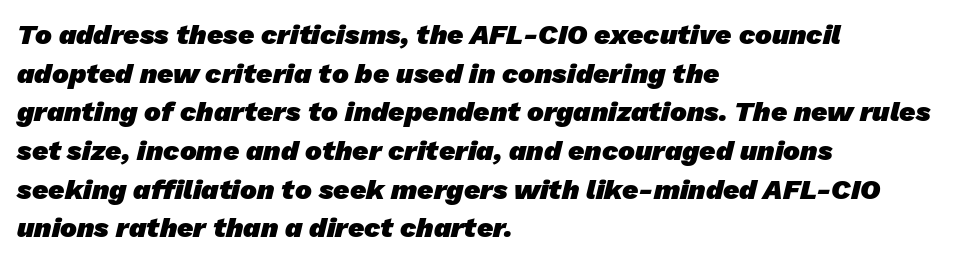
Q: Is the text bold? A: Yes.
Q: Is the typeface a serif or a sans-serif typeface? A: Sans-serif.
Q: Is the text underlined? A: No.
Q: How is the paragraph aligned? A: Left-aligned.
Q: Is the spacing between letters normal or unusually wide? A: Normal.
Q: Is the spacing between lines tight, normal or loose? A: Normal.
Q: Width (condensed, normal, or wide)? A: Normal.
Q: Stroke contrast? A: Low.
Q: x-height? A: Medium.
Q: Monospaced? A: No.
